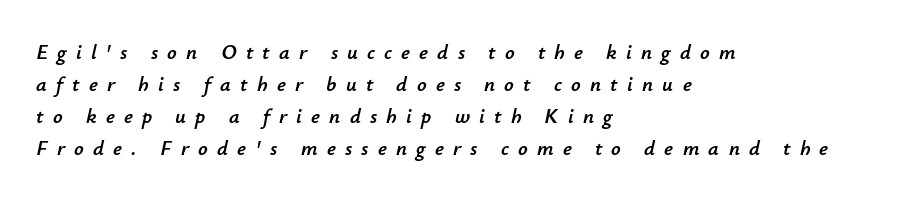
The image shows 21 px text type, italic (leaning right); set left-aligned, normal line spacing (1.52x), unusually wide letter spacing (+0.44 em), not underlined.
